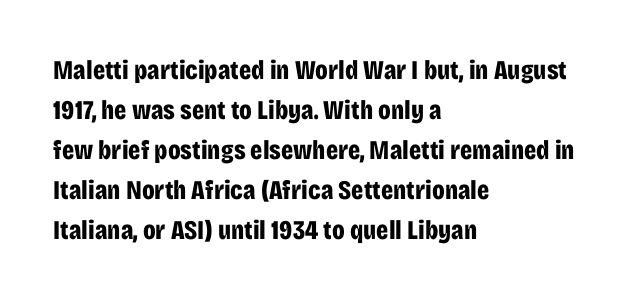
A student would call this left alignment; a typographer would say flush left, rag right. Lines of text with bare space underneath. Does the weight exceed regular? Yes, all the way to bold. Posture: vertical. The rows are spaced the way most documents space them. In terms of letterspacing, this is plain default setting.
